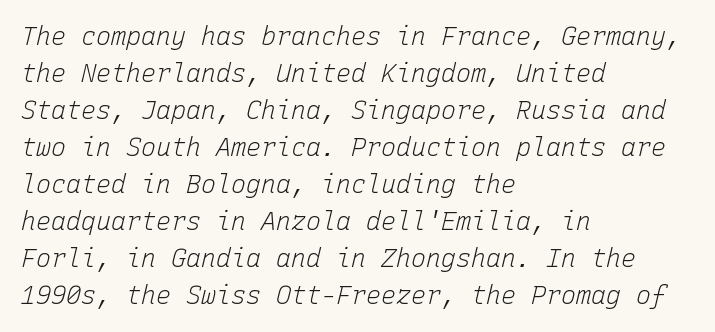
Observe the lean: these are italic letterforms. What's the leading like? Ordinary, nothing unusual. All the whitespace from short lines collects on the right. In terms of letterspacing, this is plain default setting. Underline: absent. The font is comparable to plain body text, perhaps lighter.
